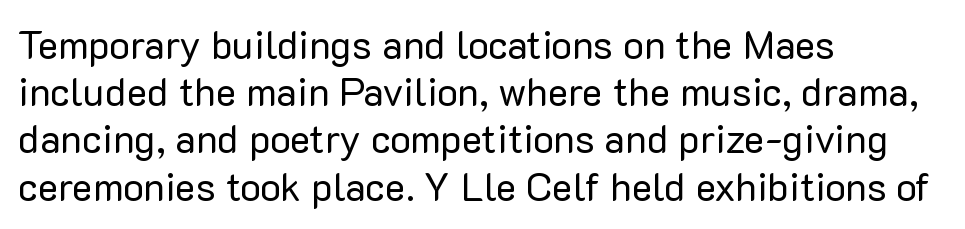
The image shows 39 px regular-weight sans-serif type, upright; set left-aligned, line spacing 1.21x, normal letter spacing, not underlined; low stroke contrast and a medium x-height.
